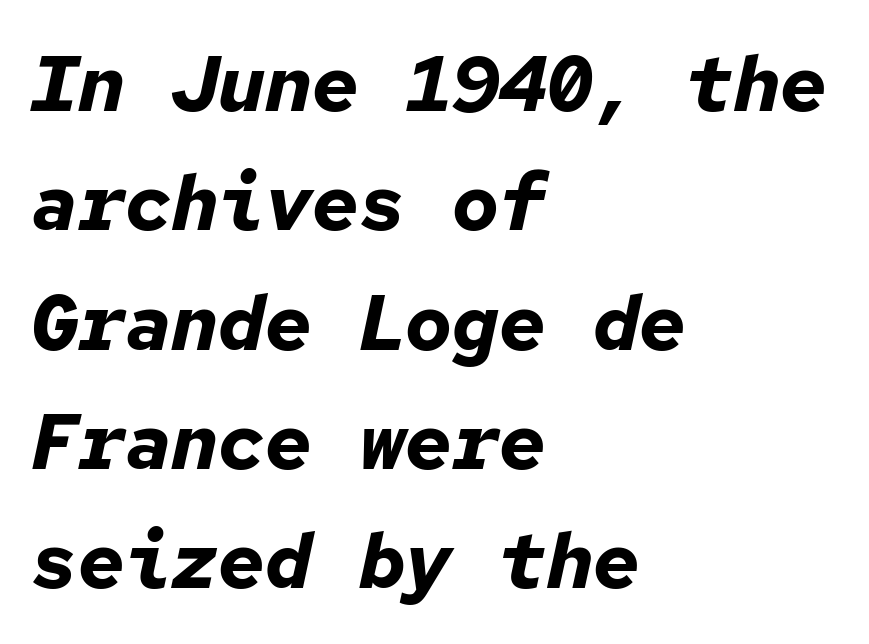
The image shows 78 px bold type, italic (leaning right), monospaced; set left-aligned, normal line spacing (1.53x), normal letter spacing, not underlined; low stroke contrast and a medium x-height.
